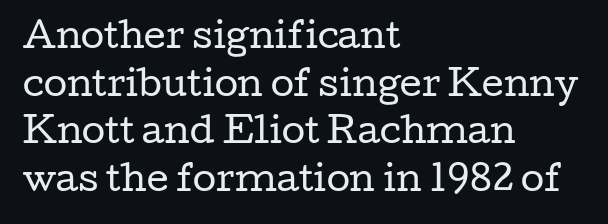
{"serif": "yes", "italic": "no", "bold": "no", "weight": "regular", "width": "wide", "stroke_contrast": "low", "x_height": "medium", "monospaced": "no", "underline": "no", "align": "left", "line_spacing": "normal", "line_spacing_ratio": 1.4, "letter_spacing": "normal", "letter_spacing_em": 0.0, "glyph_px": 34}
